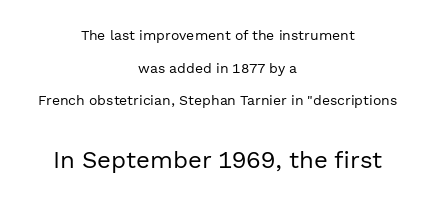
{"italic": "no", "bold": "no", "underline": "no", "align": "center", "line_spacing": "loose", "line_spacing_ratio": 2.33, "letter_spacing": "normal", "letter_spacing_em": 0.0, "larger_block": "second", "size_ratio": 1.71, "glyph_px": 24}
